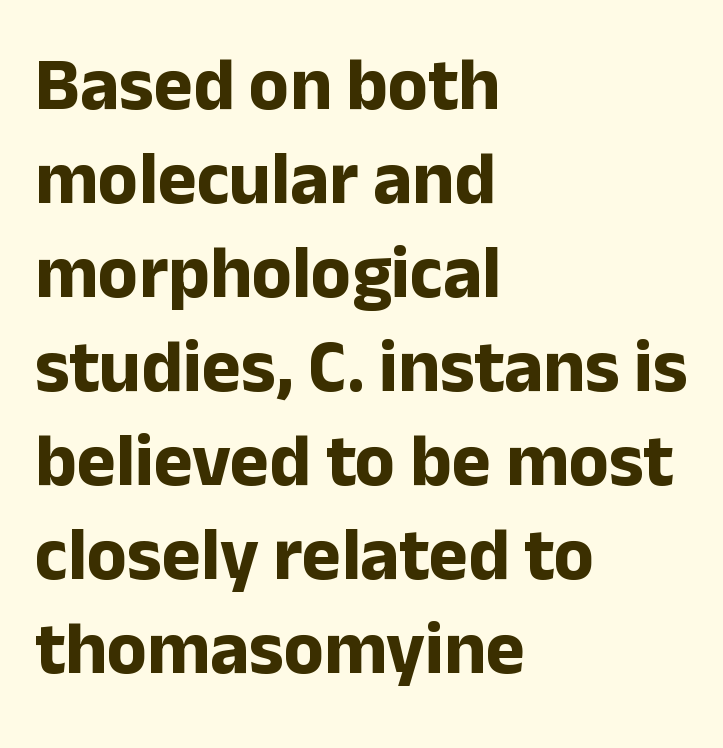
Q: Is the text bold? A: Yes.
Q: Is the text italic (slanted)? A: No, it is upright.
Q: Is the typeface a serif or a sans-serif typeface? A: Sans-serif.
Q: Is the text underlined? A: No.
Q: How is the paragraph aligned? A: Left-aligned.
Q: Is the spacing between letters normal or unusually wide? A: Normal.
Q: Is the spacing between lines tight, normal or loose? A: Normal.
Q: Width (condensed, normal, or wide)? A: Normal.
Q: Stroke contrast? A: Low.
Q: x-height? A: Medium.
Q: Monospaced? A: No.
